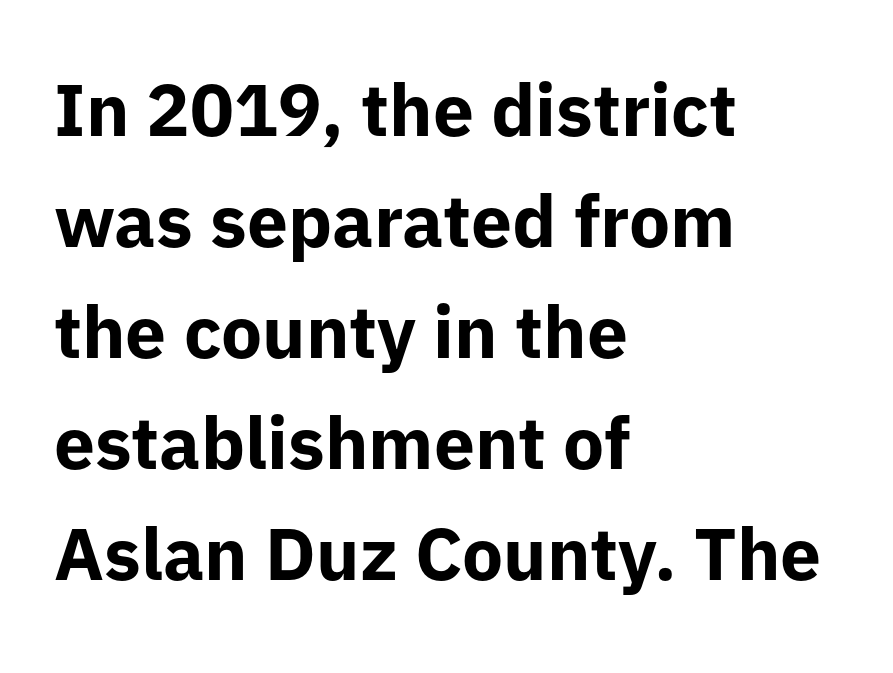
Check under the words: just untouched page. The rag falls on the right side of this text block. You could not count columns in this text — the font is proportionally spaced. When letters stand straight like this, we call the style roman or upright. What kind of face is this? One without serifs — a sans. Its strokes are broad and dark, the hallmark of bold type.
